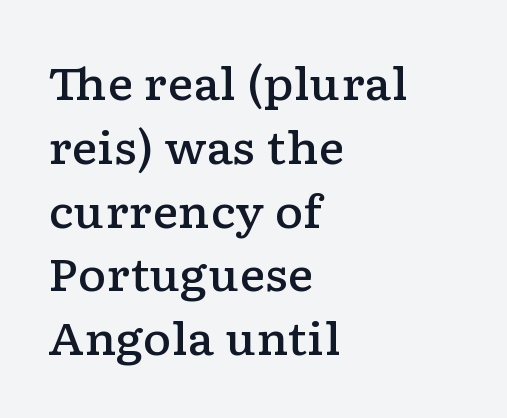
Q: Is the text bold? A: Semi-bold.
Q: Is the text italic (slanted)? A: No, it is upright.
Q: Is the typeface a serif or a sans-serif typeface? A: Serif.
Q: Is the text underlined? A: No.
Q: How is the paragraph aligned? A: Left-aligned.
Q: Is the spacing between letters normal or unusually wide? A: Normal.
Q: Is the spacing between lines tight, normal or loose? A: Normal.
Q: Width (condensed, normal, or wide)? A: Wide.
Q: Stroke contrast? A: Low.
Q: x-height? A: Medium.
Q: Monospaced? A: No.
